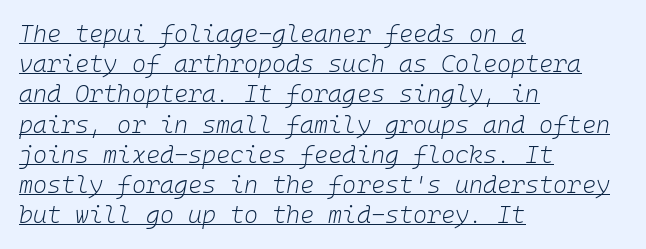
Q: Is the text bold? A: No.
Q: Is the text italic (slanted)? A: Yes, it leans right by about 10 degrees.
Q: Is the text underlined? A: Yes.
Q: How is the paragraph aligned? A: Left-aligned.
Q: Is the spacing between letters normal or unusually wide? A: Normal.
Q: Is the spacing between lines tight, normal or loose? A: Normal.
